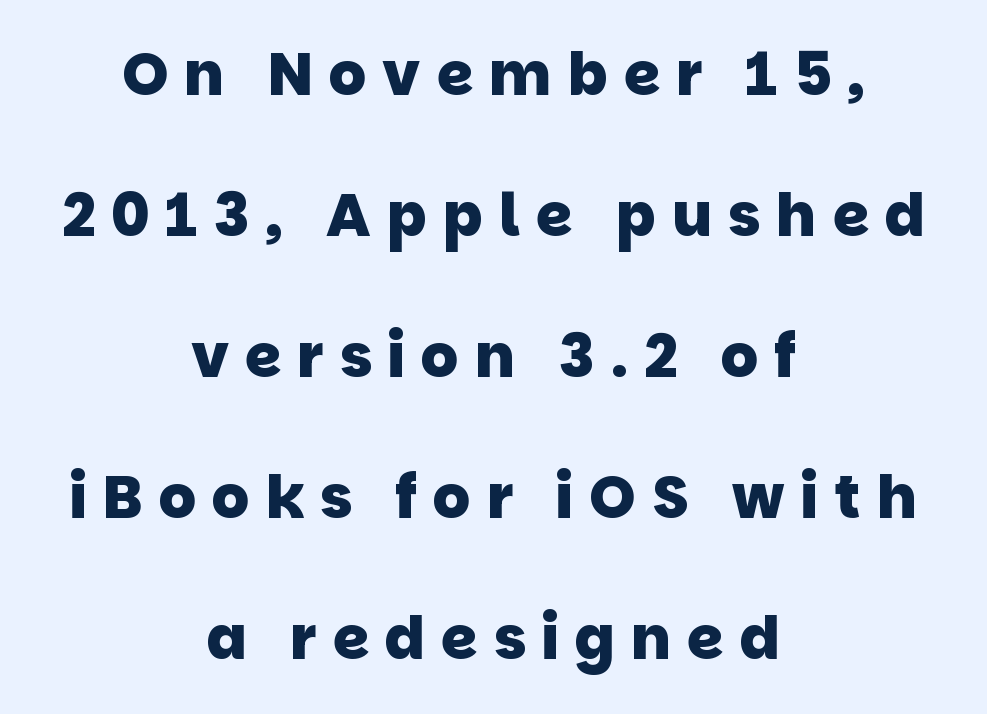
{"serif": "no", "bold": "yes", "weight": "heavy", "width": "normal", "stroke_contrast": "low", "x_height": "large", "monospaced": "no", "underline": "no", "align": "center", "line_spacing": "loose", "line_spacing_ratio": 2.39, "letter_spacing": "wide", "letter_spacing_em": 0.27, "glyph_px": 59}
